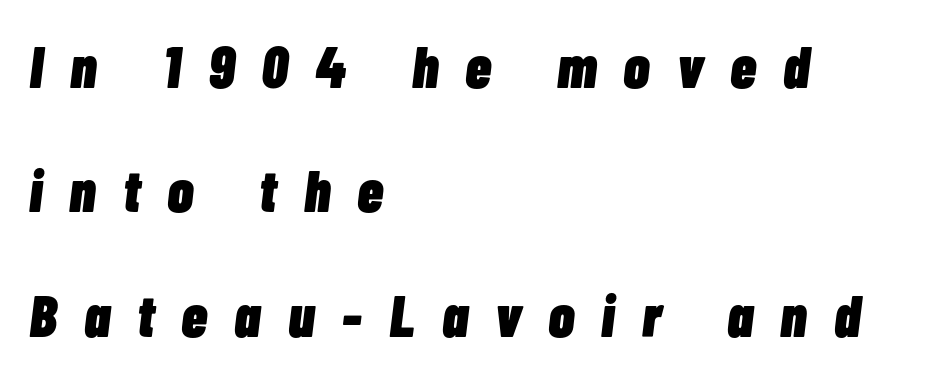
Note the varied advance widths — an 'i' is clearly narrower than an 'm'. The glyphs are unaccompanied by any horizontal stroke below them. You could fit nearly another row in the gap between these rows. You can tell it's italic because the verticals aren't actually vertical. Set as a true bold cut, around the 700 mark. The rendering inserts visible extra space after every character.
